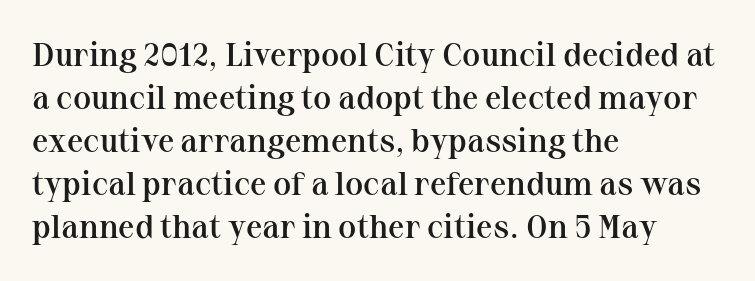
Q: Is the text bold? A: Semi-bold.
Q: Is the text italic (slanted)? A: No, it is upright.
Q: Is the typeface a serif or a sans-serif typeface? A: Serif.
Q: Is the text underlined? A: No.
Q: How is the paragraph aligned? A: Left-aligned.
Q: Is the spacing between letters normal or unusually wide? A: Normal.
Q: Is the spacing between lines tight, normal or loose? A: Normal.
Q: Width (condensed, normal, or wide)? A: Normal.
Q: Stroke contrast? A: Medium.
Q: x-height? A: Medium.
Q: Monospaced? A: No.
